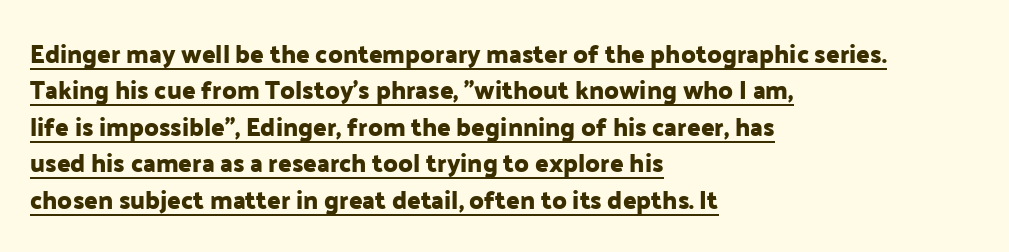
{"italic": "no", "underline": "yes", "align": "left", "line_spacing": "normal", "line_spacing_ratio": 1.46, "letter_spacing": "normal", "letter_spacing_em": 0.0, "glyph_px": 25}
